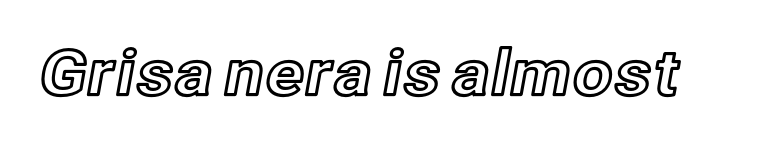
The image shows 63 px text type; set normal letter spacing, not underlined; a medium x-height.
